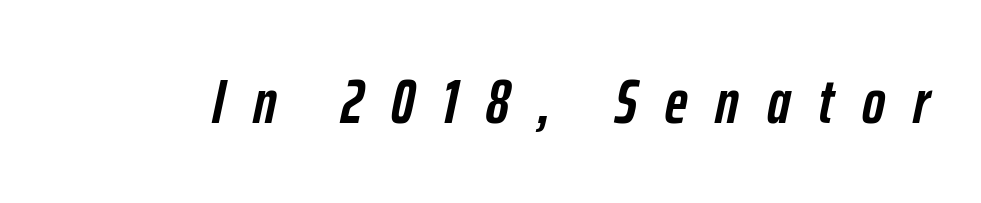
The image shows 62 px semibold, condensed type, italic (leaning right); set unusually wide letter spacing (+0.45 em), not underlined; low stroke contrast and a medium x-height.
